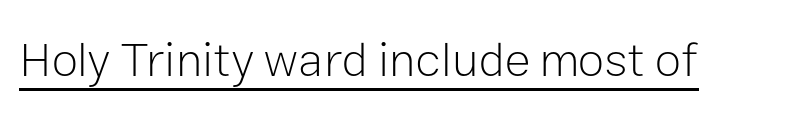
The image shows 48 px light sans-serif type, upright; set normal letter spacing, underlined; low stroke contrast and a medium x-height.
